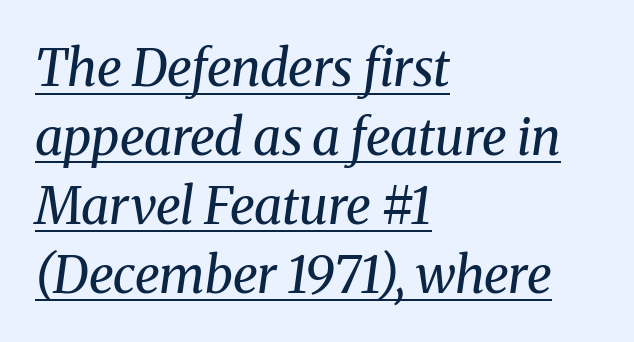
The image shows 51 px regular-weight serif type, italic (leaning right); set left-aligned, normal line spacing (1.35x), normal letter spacing, underlined; medium stroke contrast and a medium x-height.
